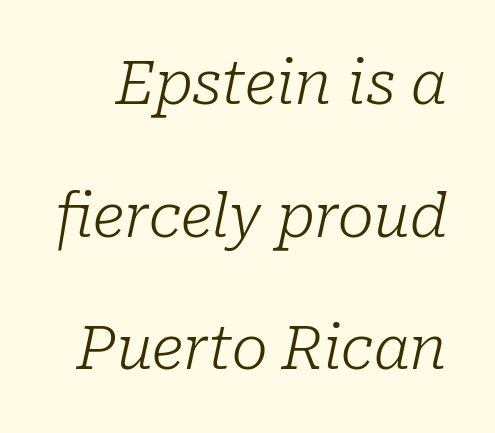
The image shows 60 px light serif type, italic (leaning right); set loose line spacing (2.21x), normal letter spacing, not underlined; low stroke contrast and a medium x-height.
